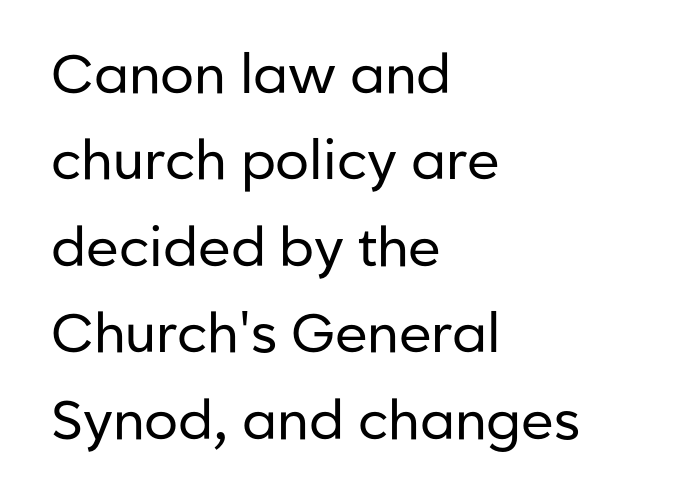
Check under the words: just untouched page. Heft: none added — not bold. The rendering uses natural spacing where letterforms have individual widths. Compared with typical body copy, the letter spacing here is the same. A student would call this left alignment; a typographer would say flush left, rag right. The glyphs in this specimen are sans serif.
